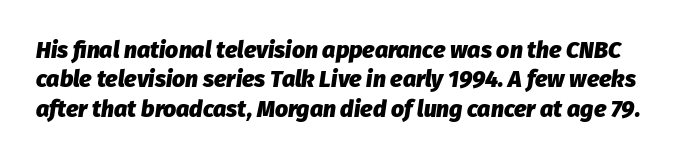
The image shows 23 px bold type, italic (leaning right); set normal line spacing (1.28x), normal letter spacing, not underlined.
